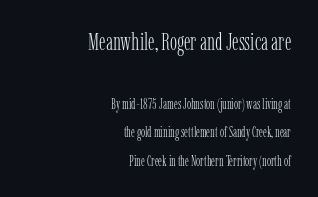
The image shows 24 px text type, upright; set right-aligned, loose line spacing (2.03x), normal letter spacing, not underlined; the first (top) block is 1.71x larger.
